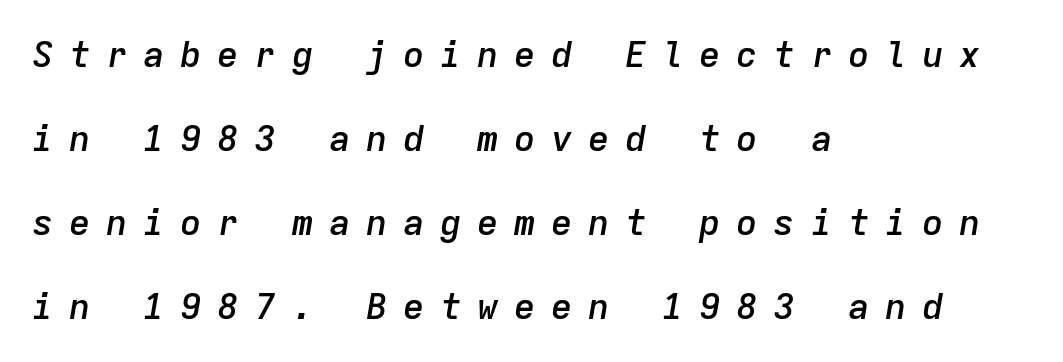
{"italic": "yes", "lean": "right", "slant_degrees": 9, "bold": "semi", "weight": "semibold", "width": "normal", "stroke_contrast": "low", "x_height": "medium", "monospaced": "yes", "underline": "no", "align": "left", "line_spacing": "loose", "line_spacing_ratio": 2.33, "letter_spacing": "wide", "letter_spacing_em": 0.43, "glyph_px": 36}
